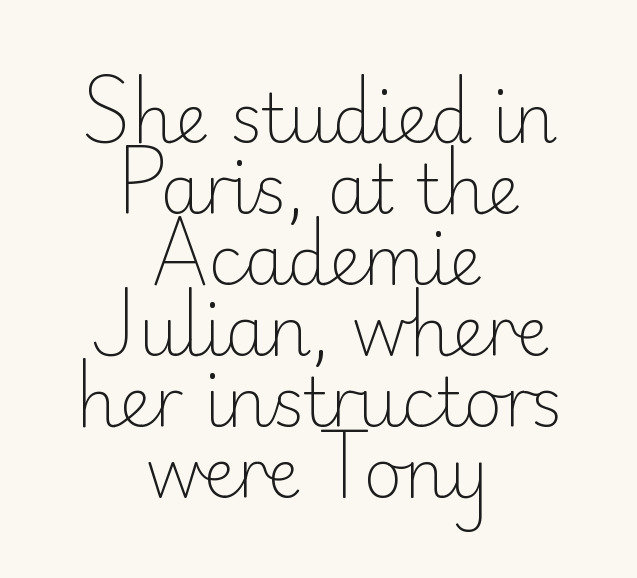
The block of text is dense from top to bottom, with scant space between rows. Do the characters align in a grid? No, the font is proportional. Posture: vertical. Beneath every word, the page is bare. Does extra space separate the letters? No, they use regular spacing. These glyphs show unthickened strokes, regular width or finer.
